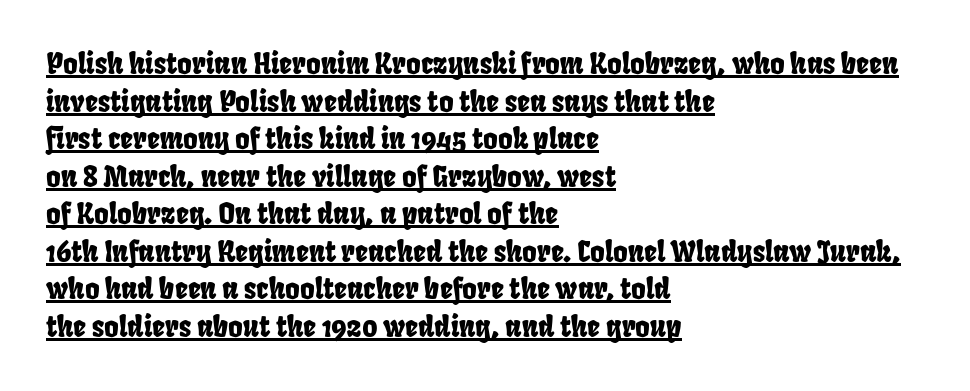
The image shows 28 px condensed sans-serif type; set left-aligned, normal line spacing (1.34x), normal letter spacing, underlined; low stroke contrast and a large x-height.
